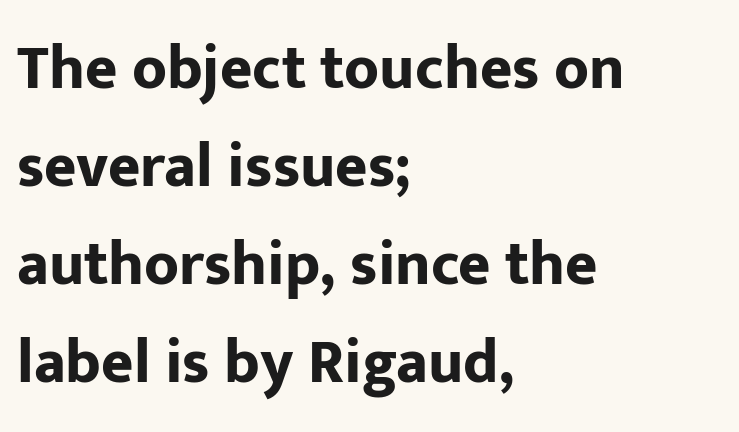
The rendering uses natural spacing where letterforms have individual widths. The typeface chosen for these lines omits serifs. This rendering uses left alignment, leaving the right contour irregular. A roman cut, with each character standing at attention. Interline gaps are of average width in this sample.
